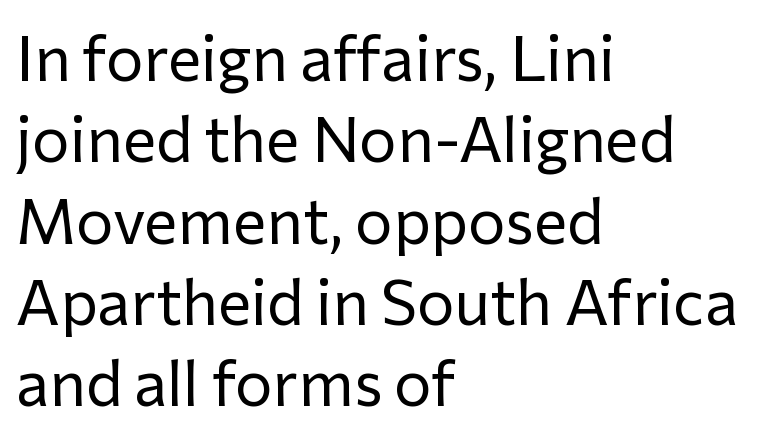
Q: Is the text bold? A: No.
Q: Is the text italic (slanted)? A: No, it is upright.
Q: Is the typeface a serif or a sans-serif typeface? A: Sans-serif.
Q: Is the text underlined? A: No.
Q: How is the paragraph aligned? A: Left-aligned.
Q: Is the spacing between letters normal or unusually wide? A: Normal.
Q: Is the spacing between lines tight, normal or loose? A: Normal.
Q: Width (condensed, normal, or wide)? A: Normal.
Q: Stroke contrast? A: Low.
Q: x-height? A: Medium.
Q: Monospaced? A: No.
